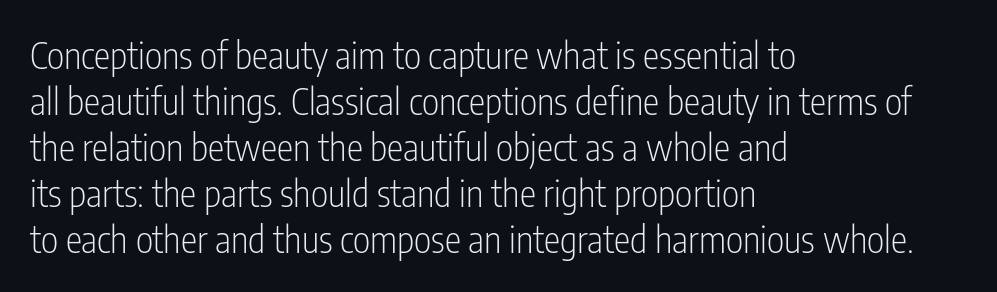
The image shows 37 px light, condensed sans-serif type, upright; set left-aligned, line spacing 1.24x, normal letter spacing, not underlined; low stroke contrast and a medium x-height.
